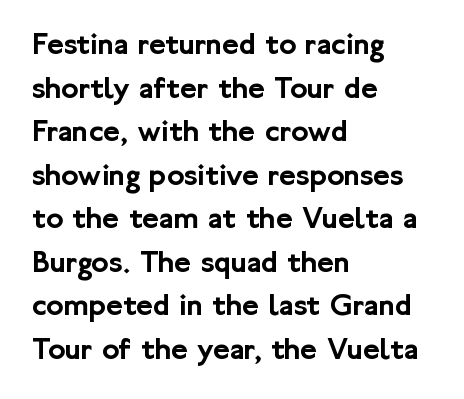
Spacing verdict: proportional, widths tailored to each character. Horizontally, the lines are justified to the leading edge only. The words here are not underlined. Spacing between characters is what you'd get straight out of the box. The lettering holds an erect, upright posture throughout. The face used here is a sans, in the tradition of grotesques and geometrics.
